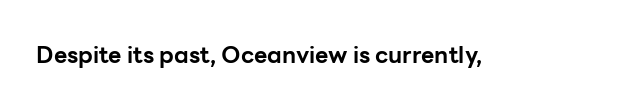
The image shows 23 px bold type, upright; set normal letter spacing, not underlined.
